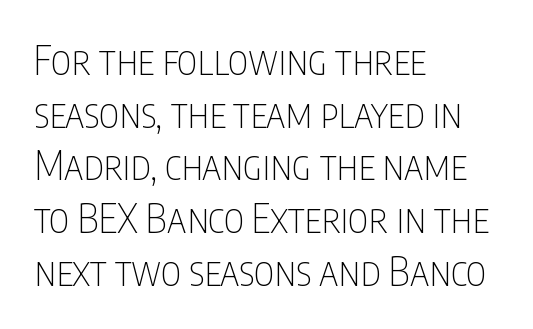
Q: Is the text bold? A: No.
Q: Is the text italic (slanted)? A: No, it is upright.
Q: Is the typeface a serif or a sans-serif typeface? A: Sans-serif.
Q: Is the text underlined? A: No.
Q: How is the paragraph aligned? A: Left-aligned.
Q: Is the spacing between letters normal or unusually wide? A: Normal.
Q: Is the spacing between lines tight, normal or loose? A: Normal.
Q: Width (condensed, normal, or wide)? A: Condensed.
Q: Stroke contrast? A: Low.
Q: x-height? A: Large.
Q: Monospaced? A: No.
